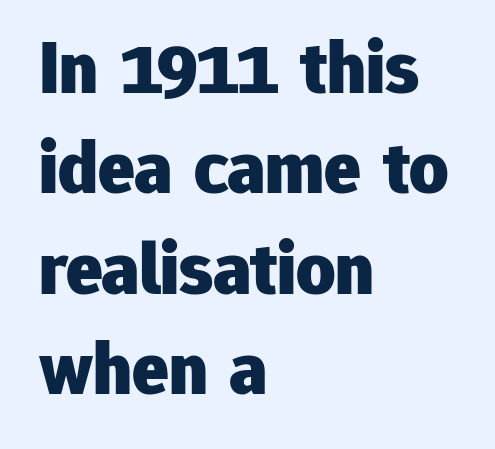
{"serif": "no", "italic": "no", "bold": "yes", "weight": "heavy", "width": "normal", "stroke_contrast": "low", "x_height": "medium", "monospaced": "no", "underline": "no", "align": "left", "line_spacing": "normal", "line_spacing_ratio": 1.32, "letter_spacing": "normal", "letter_spacing_em": 0.0, "glyph_px": 76}
